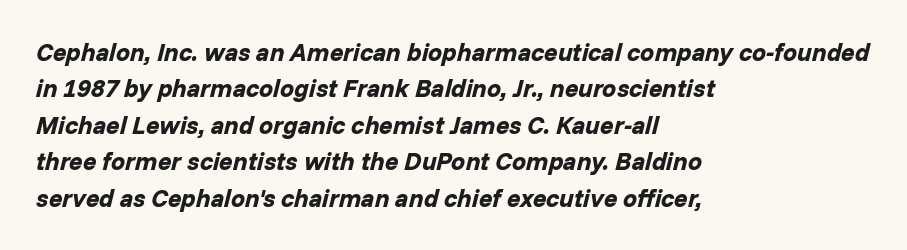
Compared with a centered layout, this one pins lines to the left instead. Each glyph is drawn with heavy, bold strokes. Baseline-to-baseline distance is the conventional proportion of letter height. The typography opts for an oblique posture over an upright one. Honestly, there is no underline to notice here at all.
